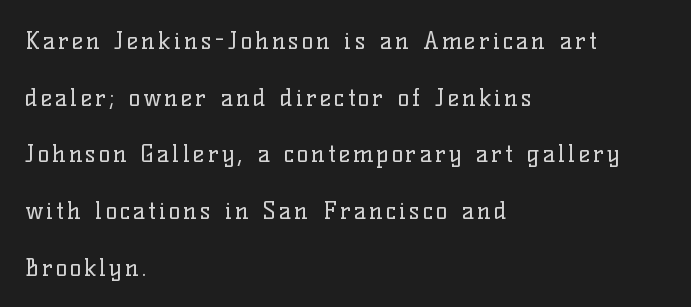
{"italic": "no", "bold": "no", "underline": "no", "align": "left", "line_spacing": "loose", "line_spacing_ratio": 2.36, "glyph_px": 24}
